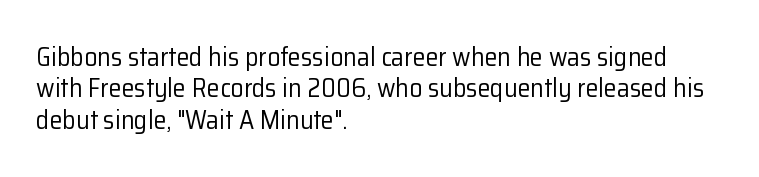
Q: Is the text bold? A: No.
Q: Is the text italic (slanted)? A: No, it is upright.
Q: Is the text underlined? A: No.
Q: How is the paragraph aligned? A: Left-aligned.
Q: Is the spacing between letters normal or unusually wide? A: Normal.
